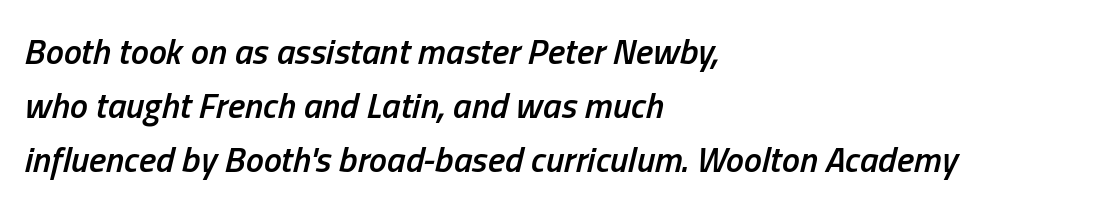
{"italic": "yes", "lean": "right", "slant_degrees": 13, "bold": "semi", "weight": "semibold", "width": "condensed", "stroke_contrast": "low", "x_height": "medium", "monospaced": "no", "underline": "no", "align": "left", "line_spacing": "normal", "line_spacing_ratio": 1.5, "letter_spacing": "normal", "letter_spacing_em": 0.0, "glyph_px": 36}
